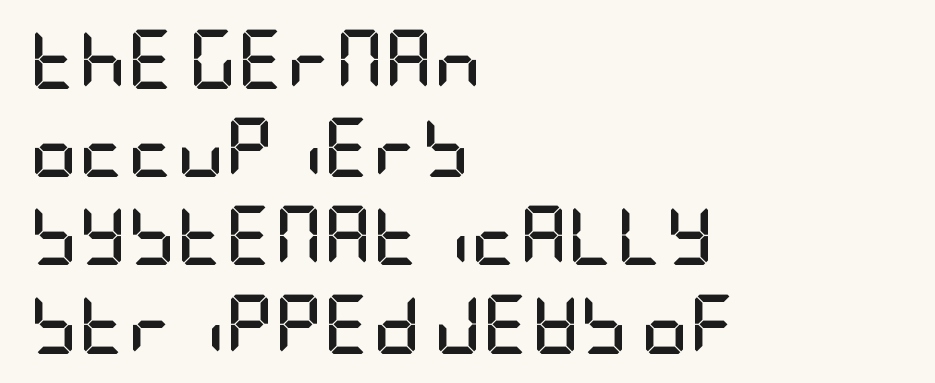
This is the regular roman posture of the typeface. This rendering features lettering with no underline. As a designer I'd log this as weight 700, bold. Honestly, the row spacing looks completely unremarkable. This sample uses plain, unmodified letter spacing. This rendering employs a face without finishing strokes, i.e., a sans-serif.
